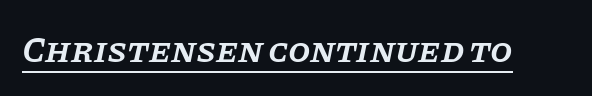
Q: Is the text bold? A: Semi-bold.
Q: Is the text italic (slanted)? A: Yes, it leans right by about 11 degrees.
Q: Is the typeface a serif or a sans-serif typeface? A: Serif.
Q: Is the text underlined? A: Yes.
Q: Is the spacing between letters normal or unusually wide? A: Normal.
Q: Width (condensed, normal, or wide)? A: Normal.
Q: Stroke contrast? A: Low.
Q: x-height? A: Large.
Q: Monospaced? A: No.
